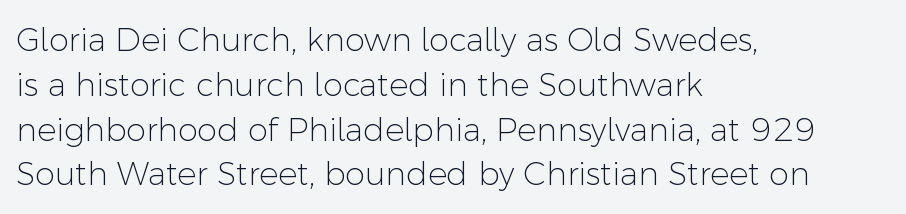
These lines are rendered in a variable-pitch font. Spacing between characters is what you'd get straight out of the box. The weight would be labelled regular, book, light, or lighter still. The specimen reads as upright at a glance. Bare-footed words on every line.
